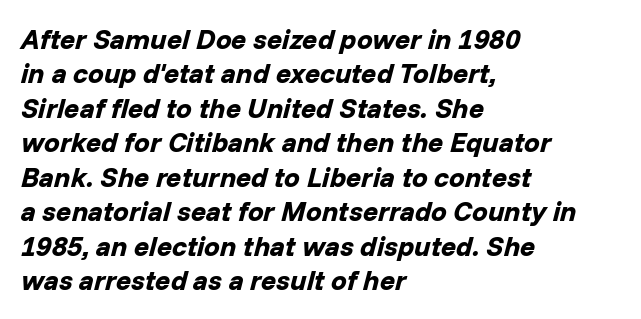
{"italic": "yes", "lean": "right", "slant_degrees": 14, "bold": "yes", "weight": "bold", "width": "normal", "stroke_contrast": "low", "x_height": "medium", "monospaced": "no", "underline": "no", "align": "left", "line_spacing_ratio": 1.23, "letter_spacing": "normal", "letter_spacing_em": 0.0, "glyph_px": 28}
